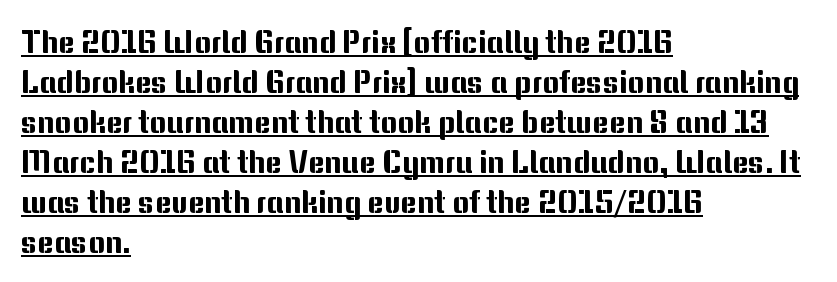
{"serif": "no", "italic": "no", "width": "normal", "stroke_contrast": "medium", "x_height": "medium", "monospaced": "no", "underline": "yes", "align": "left", "line_spacing": "normal", "line_spacing_ratio": 1.25, "letter_spacing": "normal", "letter_spacing_em": 0.0, "glyph_px": 32}
